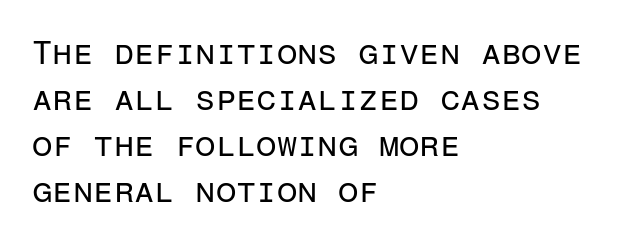
The image shows 33 px regular-weight sans-serif type, upright, monospaced; set left-aligned, normal line spacing (1.39x), normal letter spacing, not underlined; low stroke contrast and a medium x-height.
